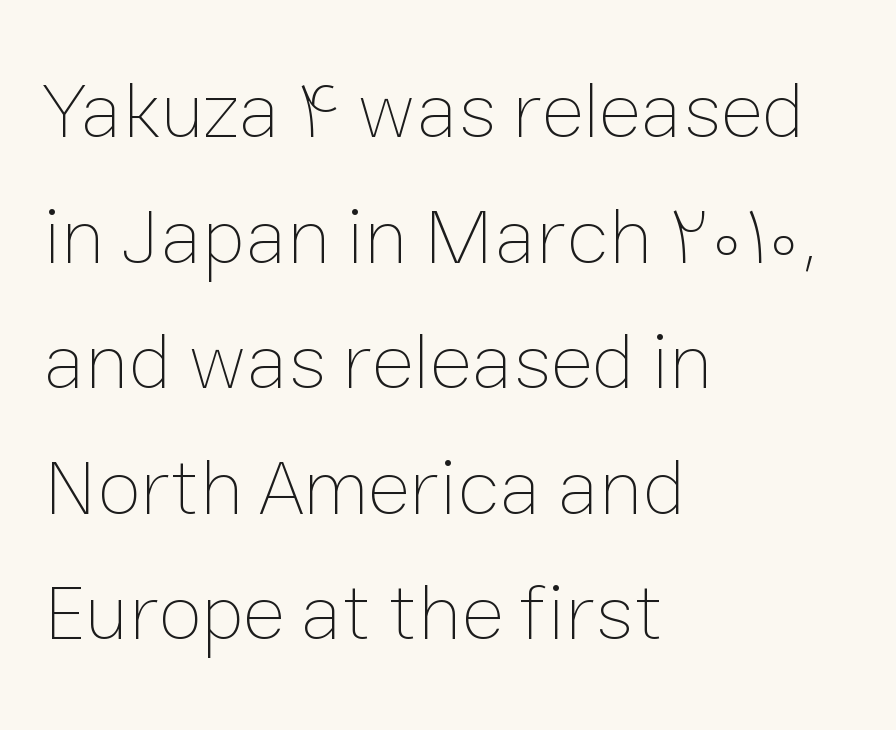
Q: Is the text bold? A: No.
Q: Is the text italic (slanted)? A: No, it is upright.
Q: Is the text underlined? A: No.
Q: How is the paragraph aligned? A: Left-aligned.
Q: Is the spacing between letters normal or unusually wide? A: Normal.
Q: Is the spacing between lines tight, normal or loose? A: Normal.
Q: Width (condensed, normal, or wide)? A: Normal.
Q: Stroke contrast? A: Low.
Q: x-height? A: Medium.
Q: Monospaced? A: No.
